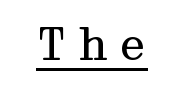
This is roman type, the default non-slanted kind. The gaps between neighbouring characters are conspicuously large. Every word sits above its own underline. You can tell from the footed stems that serif type was used. Is the stroke heavy? The answer is a plain regular-or-lighter.
